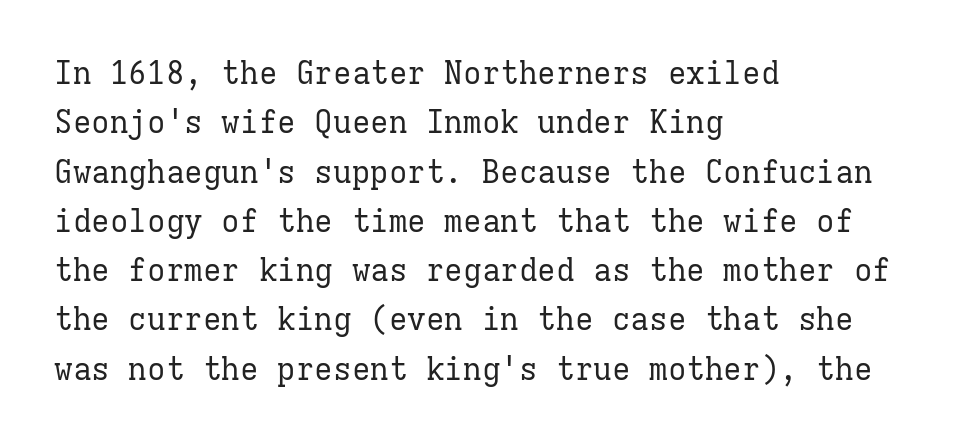
Q: Is the text bold? A: No.
Q: Is the text italic (slanted)? A: No, it is upright.
Q: Is the typeface a serif or a sans-serif typeface? A: Serif.
Q: Is the text underlined? A: No.
Q: How is the paragraph aligned? A: Left-aligned.
Q: Is the spacing between letters normal or unusually wide? A: Normal.
Q: Is the spacing between lines tight, normal or loose? A: Normal.
Q: Width (condensed, normal, or wide)? A: Normal.
Q: Stroke contrast? A: Low.
Q: x-height? A: Medium.
Q: Monospaced? A: Yes.
